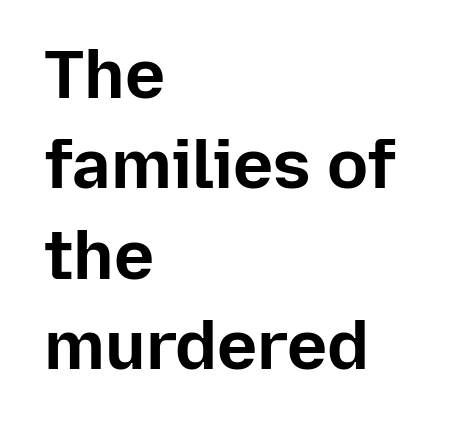
The image shows 68 px bold sans-serif type, upright; set left-aligned, normal line spacing (1.33x), normal letter spacing, not underlined; low stroke contrast and a medium x-height.
